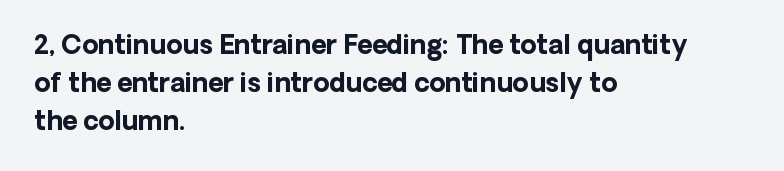
The image shows 26 px bold type, upright; set left-aligned, normal line spacing (1.46x), normal letter spacing, not underlined.
